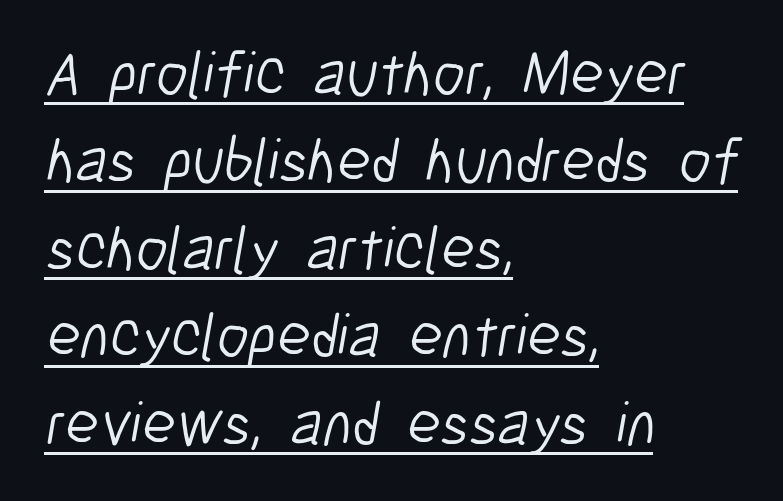
Q: Is the text bold? A: No.
Q: Is the typeface a serif or a sans-serif typeface? A: Sans-serif.
Q: Is the text underlined? A: Yes.
Q: How is the paragraph aligned? A: Left-aligned.
Q: Is the spacing between letters normal or unusually wide? A: Normal.
Q: Is the spacing between lines tight, normal or loose? A: Normal.
Q: Width (condensed, normal, or wide)? A: Condensed.
Q: Stroke contrast? A: Low.
Q: x-height? A: Medium.
Q: Monospaced? A: No.
